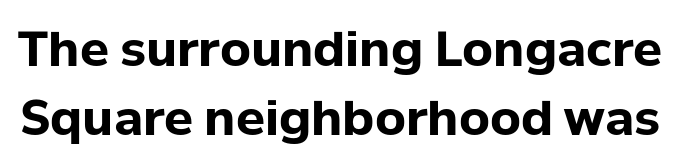
The gap between lines stays unmarked. If you drew a line through each stem, it would be perfectly vertical. Is this a fixed-width face? No — the glyphs have proportional, varying widths. Set as a true bold cut, around the 700 mark.
